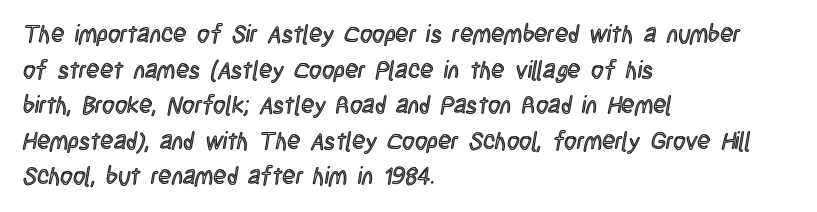
Inter-character spacing is left at the font's built-in metrics. The glyphs are unaccompanied by any horizontal stroke below them. Horizontal alignment here is leftward, the default for most running prose. Is there much room between lines? A standard amount, neither cramped nor airy.
